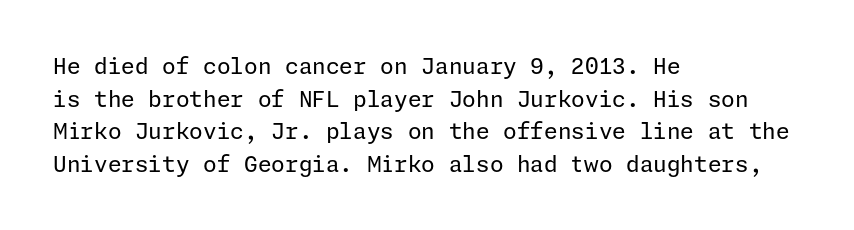
Q: Is the text bold? A: No.
Q: Is the text italic (slanted)? A: No, it is upright.
Q: Is the text underlined? A: No.
Q: How is the paragraph aligned? A: Left-aligned.
Q: Is the spacing between letters normal or unusually wide? A: Normal.
Q: Is the spacing between lines tight, normal or loose? A: Normal.
